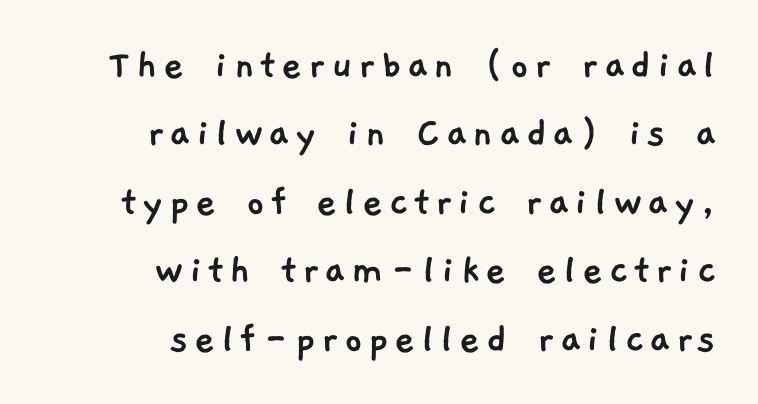
Q: Is the typeface a serif or a sans-serif typeface? A: Sans-serif.
Q: Is the text underlined? A: No.
Q: How is the paragraph aligned? A: Right-aligned.
Q: Is the spacing between lines tight, normal or loose? A: Normal.
Q: Width (condensed, normal, or wide)? A: Normal.
Q: Stroke contrast? A: Low.
Q: x-height? A: Medium.
Q: Monospaced? A: No.
